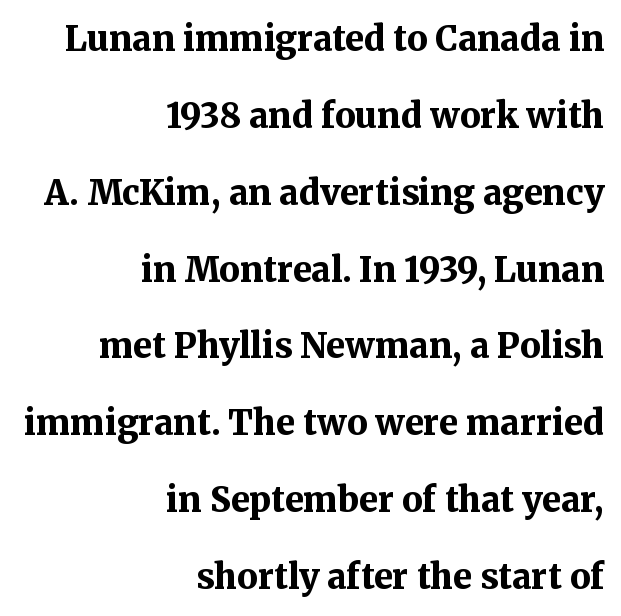
How are the letters spaced? Ordinarily, with no added tracking. The typography opts for an upright posture over an oblique one. You could not count columns in this text — the font is proportionally spaced. The strip under each line holds only bare page. This block would shrink considerably if given ordinary leading; it's expanded now.
